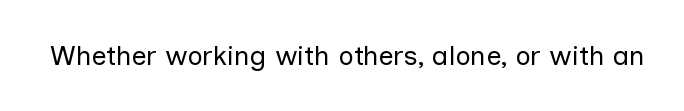
Has an underline been added? It has not. The type is set solid horizontally, with unmodified tracking. The characters are drawn with everyday or finer stroke widths. Every character sits straight up, as roman type does.
